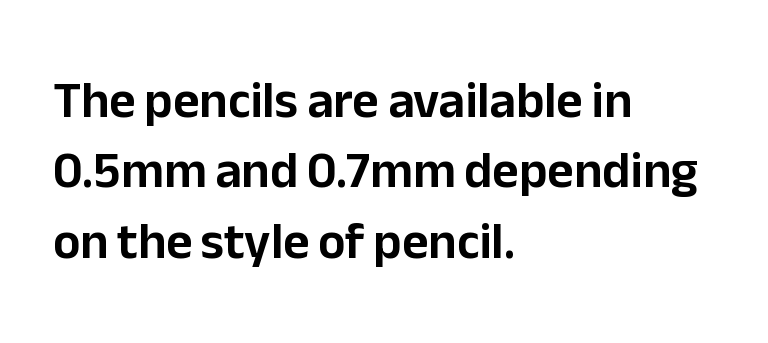
Q: Is the text italic (slanted)? A: No, it is upright.
Q: Is the typeface a serif or a sans-serif typeface? A: Sans-serif.
Q: Is the text underlined? A: No.
Q: How is the paragraph aligned? A: Left-aligned.
Q: Is the spacing between letters normal or unusually wide? A: Normal.
Q: Is the spacing between lines tight, normal or loose? A: Normal.
Q: Width (condensed, normal, or wide)? A: Normal.
Q: Stroke contrast? A: Low.
Q: x-height? A: Medium.
Q: Monospaced? A: No.
